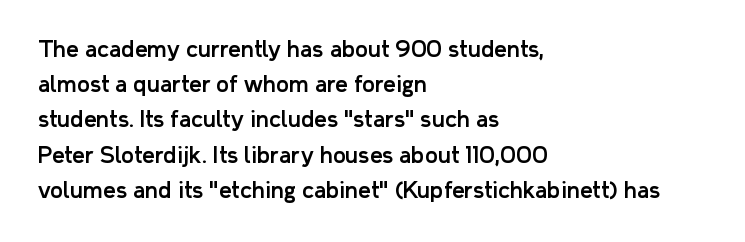
The face used here is rendered with its standard letterfit. A bare baseline throughout the passage. The compositor pushed each line to the left boundary. Regarding leading, the lines here are spaced in the standard way.
